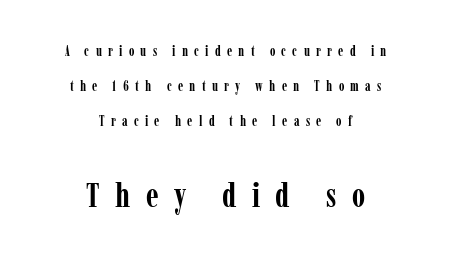
Q: Is the text bold? A: Yes.
Q: Is the text italic (slanted)? A: No, it is upright.
Q: Is the typeface a serif or a sans-serif typeface? A: Serif.
Q: Is the text underlined? A: No.
Q: How is the paragraph aligned? A: Centered.
Q: Is the spacing between letters normal or unusually wide? A: Unusually wide.
Q: Is the spacing between lines tight, normal or loose? A: Loose.
Q: Which block of text is set in a larger size, the first (top) or the second (bottom)? A: The second (bottom) one.
Q: Width (condensed, normal, or wide)? A: Condensed.
Q: Stroke contrast? A: Low.
Q: x-height? A: Medium.
Q: Monospaced? A: No.
